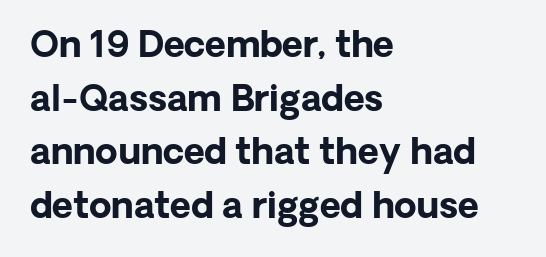
Compared with typical paragraphs, the rows here are spaced about the same. It's the straight-up-and-down kind of type. Each letter's strokes conclude bluntly, with no projecting serifs. Inter-character spacing is left at the font's built-in metrics.
